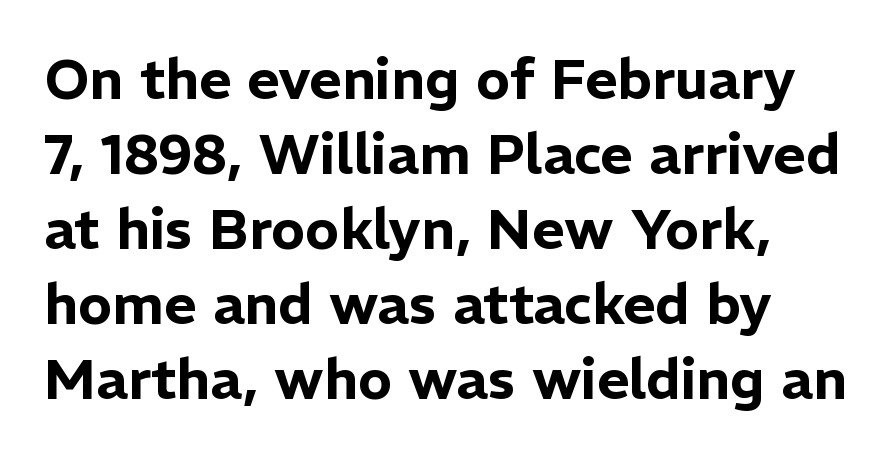
Q: Is the text italic (slanted)? A: No, it is upright.
Q: Is the typeface a serif or a sans-serif typeface? A: Sans-serif.
Q: Is the text underlined? A: No.
Q: Is the spacing between letters normal or unusually wide? A: Normal.
Q: Is the spacing between lines tight, normal or loose? A: Normal.
Q: Width (condensed, normal, or wide)? A: Normal.
Q: Stroke contrast? A: Low.
Q: x-height? A: Medium.
Q: Monospaced? A: No.
